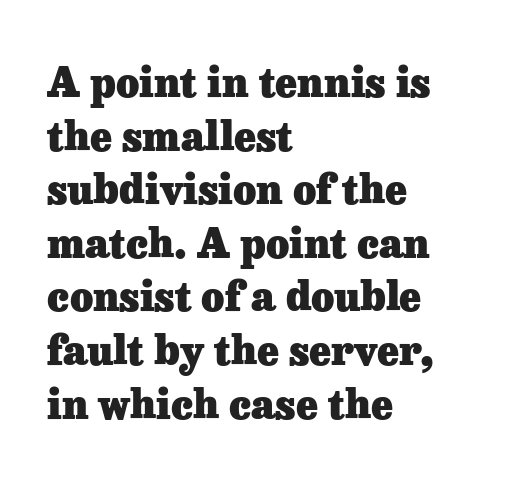
Q: Is the text bold? A: Yes.
Q: Is the text italic (slanted)? A: No, it is upright.
Q: Is the typeface a serif or a sans-serif typeface? A: Serif.
Q: Is the text underlined? A: No.
Q: How is the paragraph aligned? A: Left-aligned.
Q: Is the spacing between letters normal or unusually wide? A: Normal.
Q: Is the spacing between lines tight, normal or loose? A: Normal.
Q: Width (condensed, normal, or wide)? A: Normal.
Q: Stroke contrast? A: Low.
Q: x-height? A: Medium.
Q: Monospaced? A: No.
